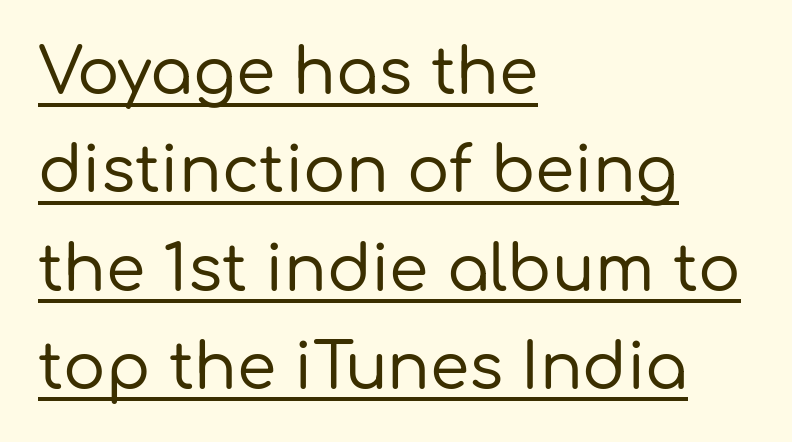
The image shows 63 px sans-serif type, upright; set left-aligned, normal line spacing (1.56x), normal letter spacing, underlined; low stroke contrast and a medium x-height.
